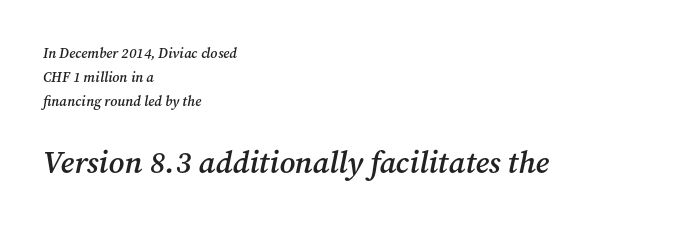
The image shows 31 px semibold serif type, italic (leaning right); set left-aligned, line spacing 1.71x, normal letter spacing, not underlined; the second (bottom) block is 2.21x larger; medium stroke contrast and a medium x-height.
